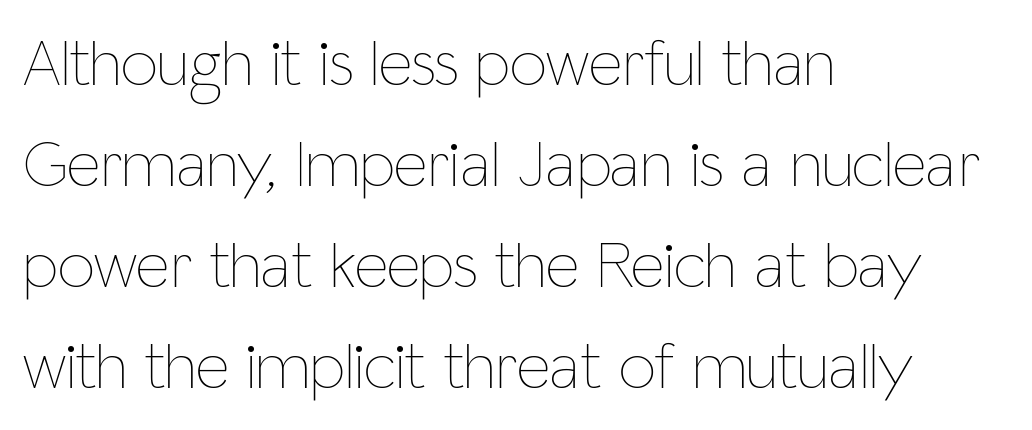
Q: Is the text bold? A: No.
Q: Is the text italic (slanted)? A: No, it is upright.
Q: Is the text underlined? A: No.
Q: How is the paragraph aligned? A: Left-aligned.
Q: Is the spacing between letters normal or unusually wide? A: Normal.
Q: Is the spacing between lines tight, normal or loose? A: Normal.
Q: Width (condensed, normal, or wide)? A: Condensed.
Q: Stroke contrast? A: Low.
Q: x-height? A: Medium.
Q: Monospaced? A: No.
